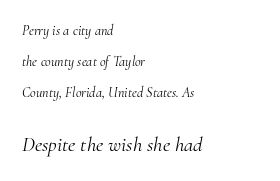
{"italic": "yes", "lean": "right", "slant_degrees": 10, "bold": "no", "underline": "no", "align": "left", "line_spacing": "loose", "line_spacing_ratio": 2.2, "letter_spacing": "normal", "letter_spacing_em": 0.0, "larger_block": "second", "size_ratio": 1.5, "glyph_px": 21}
